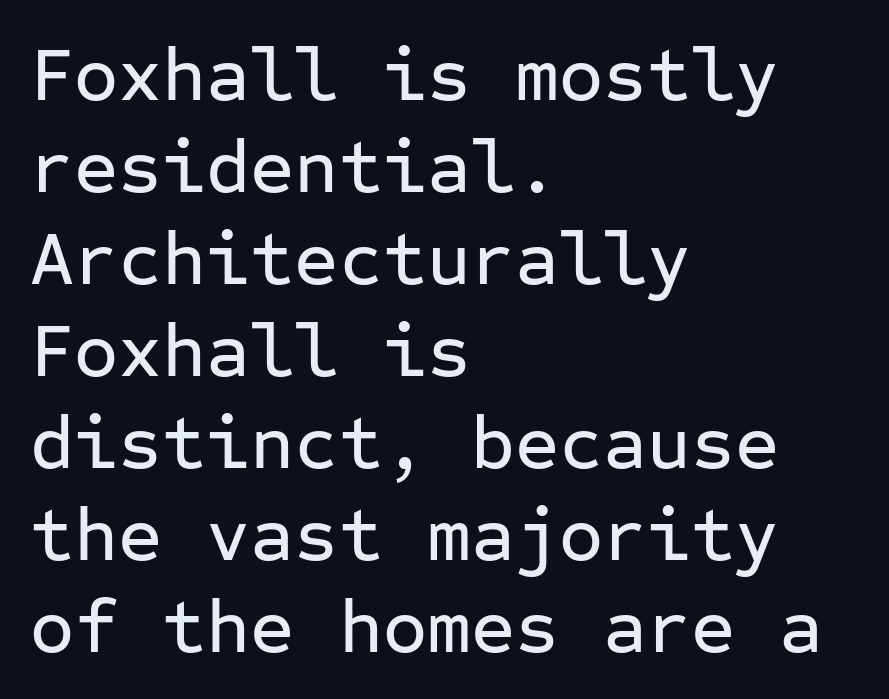
Horizontally, the lines are justified to the leading edge only. Monospaced: the letters line up in strict vertical columns. This rendering employs a face without finishing strokes, i.e., a sans-serif. Lines of text with bare space underneath. Notice how the stems are strictly vertical — no italics here. The tracking reads as untouched default to a designer's eye.
